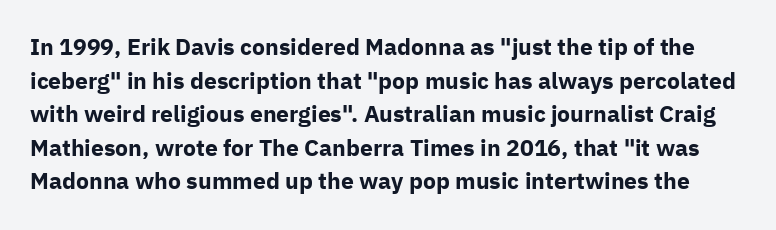
{"italic": "no", "bold": "yes", "underline": "no", "line_spacing": "normal", "line_spacing_ratio": 1.46, "letter_spacing": "normal", "letter_spacing_em": 0.0, "glyph_px": 23}
